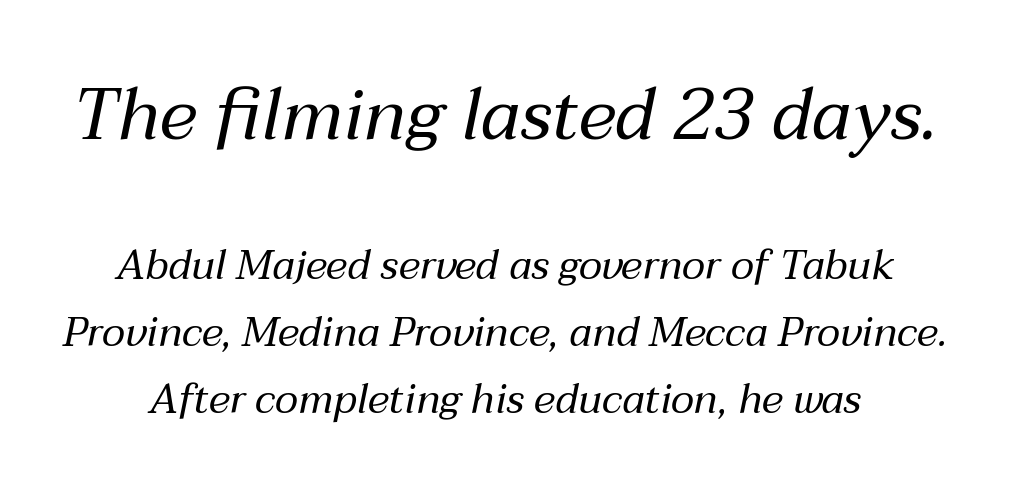
{"italic": "yes", "lean": "right", "slant_degrees": 12, "bold": "no", "weight": "regular", "width": "normal", "stroke_contrast": "medium", "x_height": "medium", "monospaced": "no", "underline": "no", "line_spacing": "normal", "line_spacing_ratio": 1.64, "letter_spacing": "normal", "letter_spacing_em": 0.0, "larger_block": "first", "size_ratio": 1.76, "glyph_px": 72}
